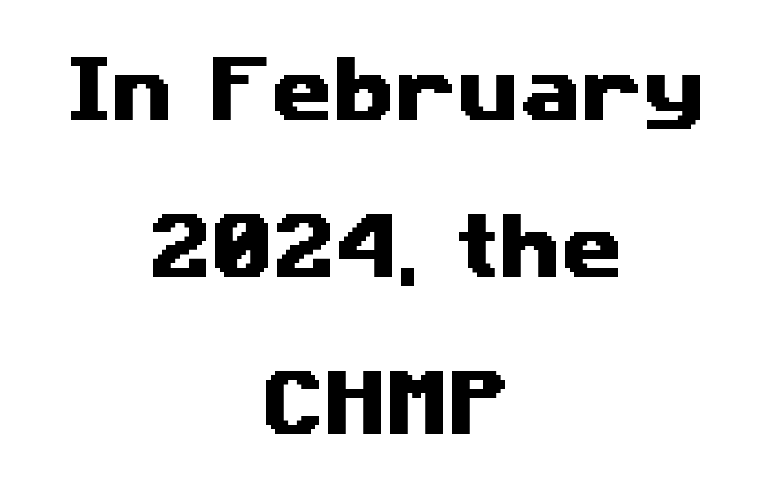
The image shows 71 px wide sans-serif type; set centered, loose line spacing (2.21x), normal letter spacing, not underlined; medium stroke contrast and a medium x-height.
